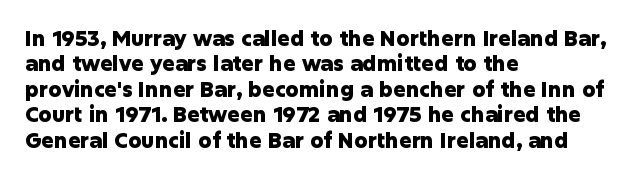
{"italic": "no", "bold": "yes", "underline": "no", "align": "left", "line_spacing_ratio": 1.21, "letter_spacing": "normal", "letter_spacing_em": 0.0, "glyph_px": 21}
